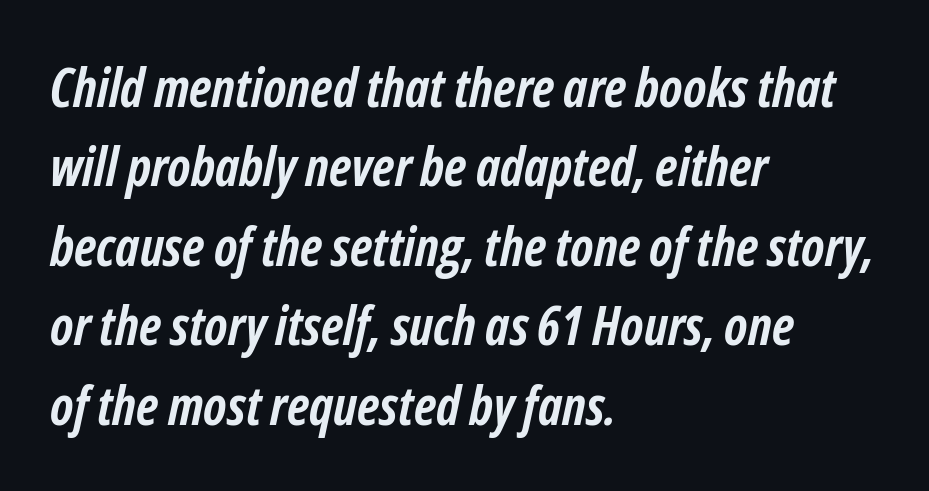
Q: Is the text bold? A: Yes.
Q: Is the text italic (slanted)? A: Yes, it leans right by about 12 degrees.
Q: Is the text underlined? A: No.
Q: How is the paragraph aligned? A: Left-aligned.
Q: Is the spacing between letters normal or unusually wide? A: Normal.
Q: Is the spacing between lines tight, normal or loose? A: Normal.
Q: Width (condensed, normal, or wide)? A: Condensed.
Q: Stroke contrast? A: Low.
Q: x-height? A: Medium.
Q: Monospaced? A: No.
